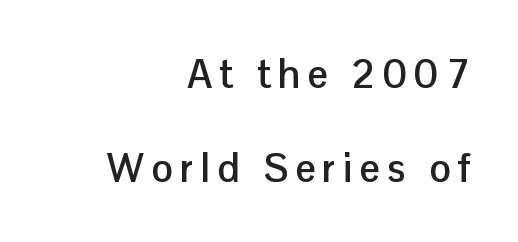
Lines of text with bare space underneath. The leading is generous, giving the passage an open texture. Every letter is thick-stroked: bold, no question. A typesetter would call this proportional, since set widths differ per character. Stroke terminals: plain, sans-serif. Rendered with straight, roman letterforms.
